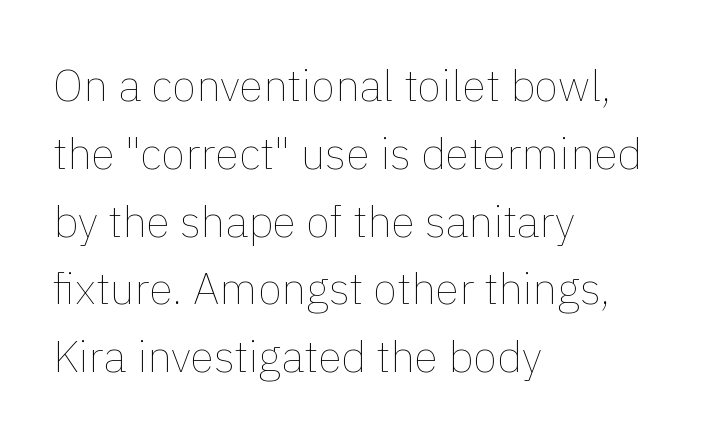
Q: Is the text bold? A: No.
Q: Is the text italic (slanted)? A: No, it is upright.
Q: Is the text underlined? A: No.
Q: How is the paragraph aligned? A: Left-aligned.
Q: Is the spacing between letters normal or unusually wide? A: Normal.
Q: Is the spacing between lines tight, normal or loose? A: Normal.
Q: Width (condensed, normal, or wide)? A: Normal.
Q: Stroke contrast? A: Low.
Q: x-height? A: Medium.
Q: Monospaced? A: No.
